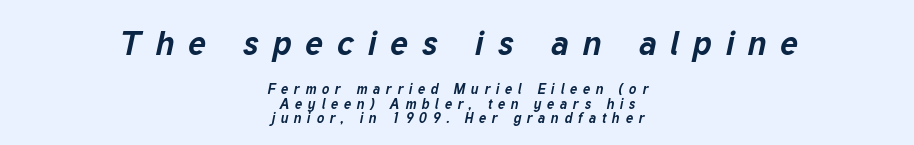
Is the block centered? Yes — each line is placed symmetrically about the middle. The glyphs look as if they've been sheared to an angle. Spacing verdict: proportional, widths tailored to each character. The passage shown is not underscored anywhere.
